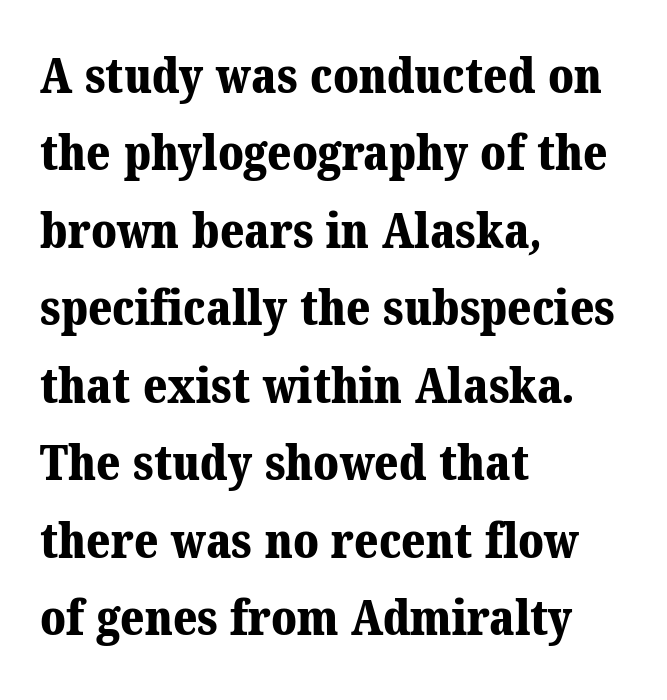
{"serif": "yes", "bold": "yes", "weight": "bold", "width": "normal", "stroke_contrast": "medium", "x_height": "medium", "monospaced": "no", "underline": "no", "align": "left", "line_spacing": "normal", "line_spacing_ratio": 1.58, "letter_spacing": "normal", "letter_spacing_em": 0.0, "glyph_px": 49}
